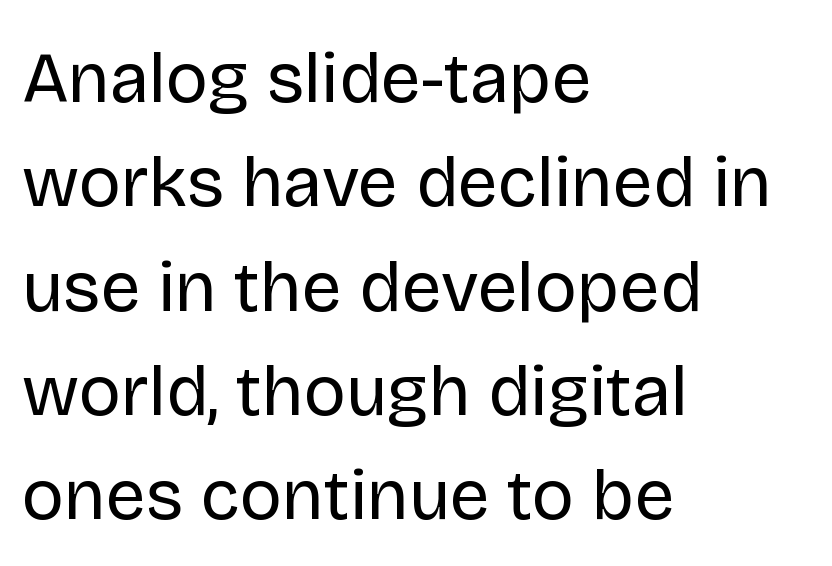
Q: Is the text bold? A: No.
Q: Is the text italic (slanted)? A: No, it is upright.
Q: Is the typeface a serif or a sans-serif typeface? A: Sans-serif.
Q: Is the text underlined? A: No.
Q: How is the paragraph aligned? A: Left-aligned.
Q: Is the spacing between letters normal or unusually wide? A: Normal.
Q: Is the spacing between lines tight, normal or loose? A: Normal.
Q: Width (condensed, normal, or wide)? A: Normal.
Q: Stroke contrast? A: Low.
Q: x-height? A: Large.
Q: Monospaced? A: No.
